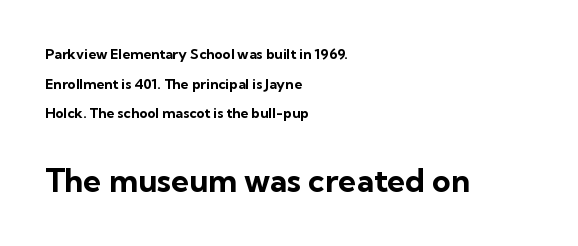
Which margin do the lines hug? The left one — the right edge is uneven. The type sits square on the baseline with zero lean. This is heavy type, rendered in bold. Tracking here is standard; glyphs follow each other at the usual distance. The letters advance in unequal steps, a hallmark of proportional type. The type family on display is of the sans-serif kind.
